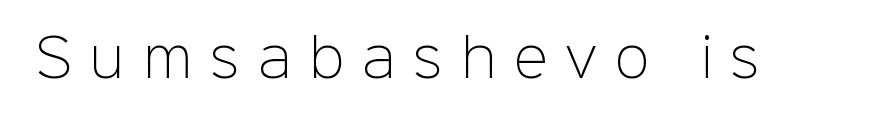
Q: Is the text bold? A: No.
Q: Is the text italic (slanted)? A: No, it is upright.
Q: Is the typeface a serif or a sans-serif typeface? A: Sans-serif.
Q: Is the text underlined? A: No.
Q: Is the spacing between letters normal or unusually wide? A: Unusually wide.
Q: Width (condensed, normal, or wide)? A: Normal.
Q: Stroke contrast? A: Low.
Q: x-height? A: Medium.
Q: Monospaced? A: No.
